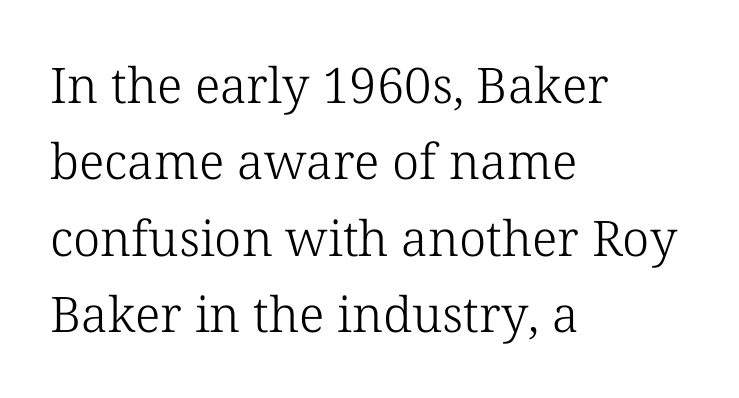
The image shows 49 px light serif type, upright; set left-aligned, normal line spacing (1.56x), normal letter spacing, not underlined; low stroke contrast and a medium x-height.
